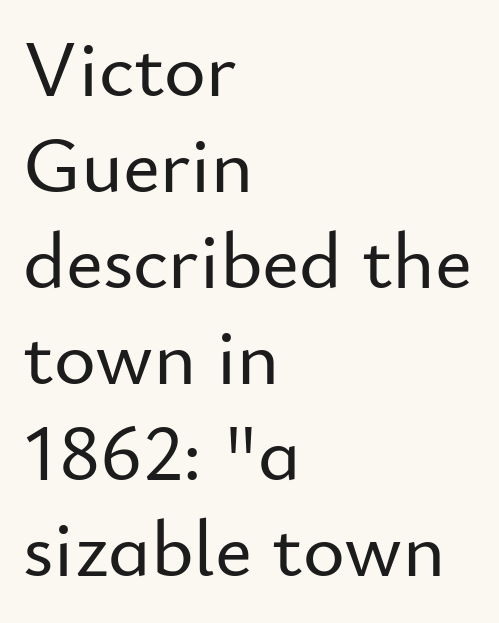
The axis of the letterforms is exactly vertical. The typesetter chose a ragged-right arrangement here. The line texture is even and compact thanks to regular tracking. The text was rendered using a sans face with plain stroke endings.
